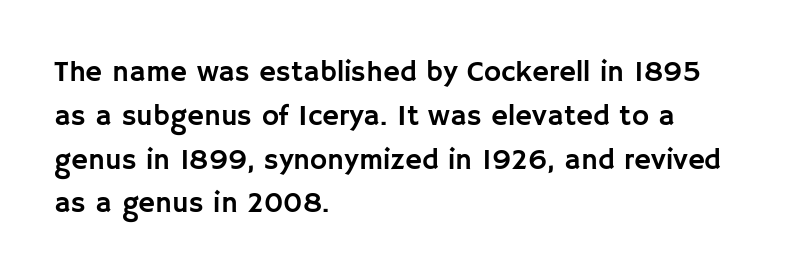
{"serif": "no", "italic": "no", "width": "normal", "stroke_contrast": "low", "x_height": "large", "monospaced": "no", "underline": "no", "align": "left", "line_spacing": "normal", "line_spacing_ratio": 1.51, "letter_spacing": "normal", "letter_spacing_em": 0.0, "glyph_px": 29}
